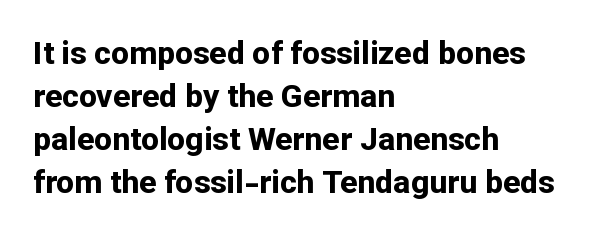
{"serif": "no", "italic": "no", "bold": "yes", "weight": "bold", "width": "normal", "stroke_contrast": "low", "x_height": "medium", "monospaced": "no", "underline": "no", "align": "left", "line_spacing": "normal", "line_spacing_ratio": 1.34, "letter_spacing": "normal", "letter_spacing_em": 0.0, "glyph_px": 32}
